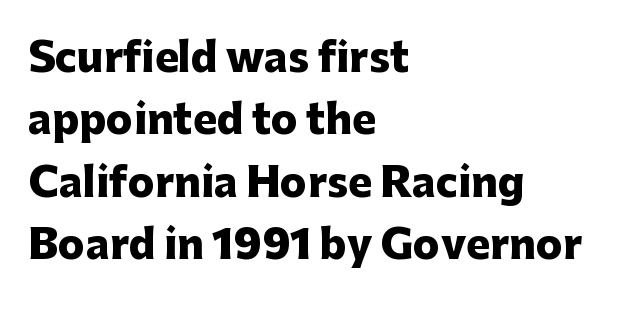
How are the letters spaced? Ordinarily, with no added tracking. A student would call this left alignment; a typographer would say flush left, rag right. The vertical gap from one line to the next is medium. Quick note: underline off. The designer went with a sans here, leaving each stem footless.
